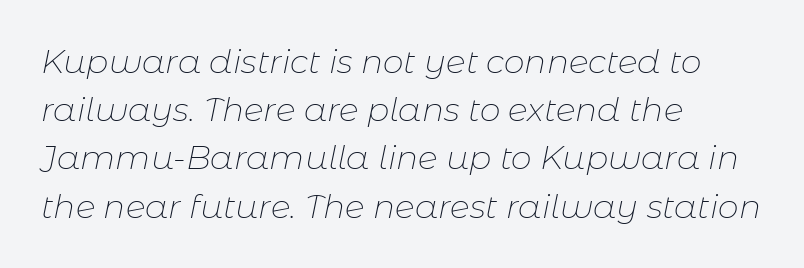
Descenders hang freely into open space. Here the designer chose a conventional face with non-uniform glyph widths. The text carries the slant typical of an italic or oblique font. Teacher's note: observe the even left margin — that is flush-left alignment. If you measured baseline to baseline, you'd find a middling distance. The characters are drawn with everyday or finer stroke widths.
